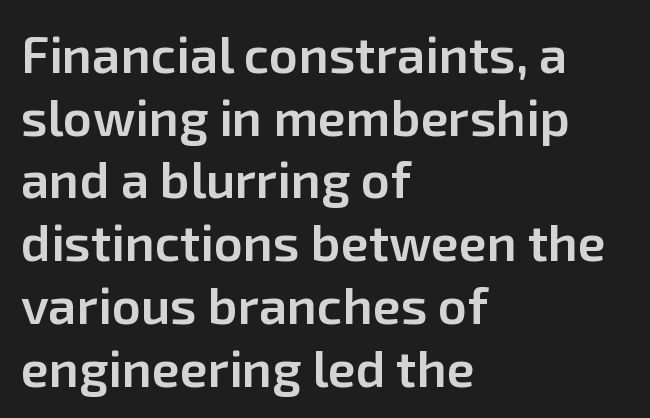
The image shows 51 px semibold sans-serif type, upright; set left-aligned, line spacing 1.23x, normal letter spacing, not underlined; low stroke contrast and a medium x-height.
